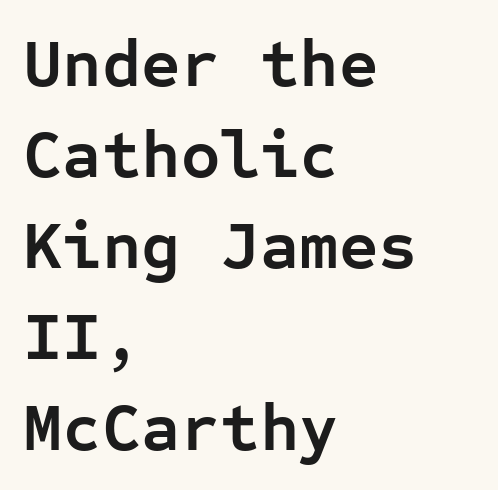
{"serif": "no", "italic": "no", "bold": "yes", "weight": "semibold", "width": "normal", "stroke_contrast": "low", "x_height": "medium", "monospaced": "yes", "underline": "no", "align": "left", "line_spacing": "normal", "line_spacing_ratio": 1.34, "letter_spacing": "normal", "letter_spacing_em": 0.0, "glyph_px": 68}
